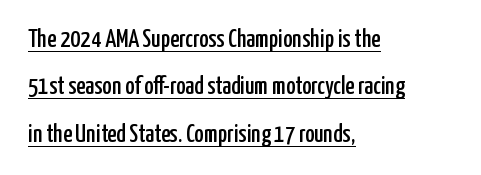
The image shows 25 px text type, upright; set left-aligned, loose line spacing (1.9x), normal letter spacing, underlined.
